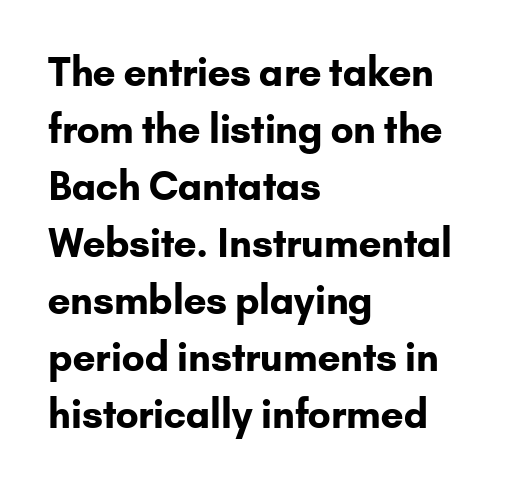
The image shows 38 px bold sans-serif type, upright; set left-aligned, normal line spacing (1.5x), normal letter spacing, not underlined; low stroke contrast and a small x-height.
